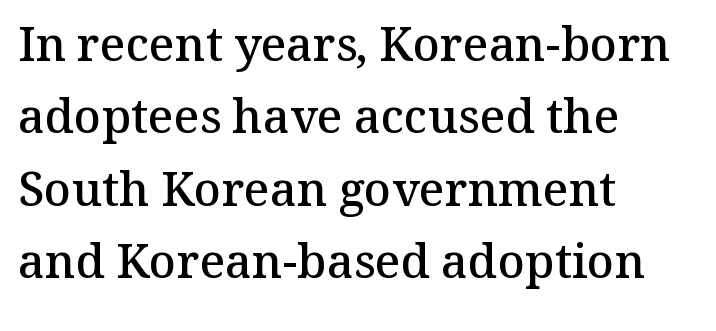
Q: Is the text bold? A: Semi-bold.
Q: Is the text italic (slanted)? A: No, it is upright.
Q: Is the typeface a serif or a sans-serif typeface? A: Serif.
Q: Is the text underlined? A: No.
Q: How is the paragraph aligned? A: Left-aligned.
Q: Is the spacing between letters normal or unusually wide? A: Normal.
Q: Is the spacing between lines tight, normal or loose? A: Normal.
Q: Width (condensed, normal, or wide)? A: Normal.
Q: Stroke contrast? A: Medium.
Q: x-height? A: Medium.
Q: Monospaced? A: No.
